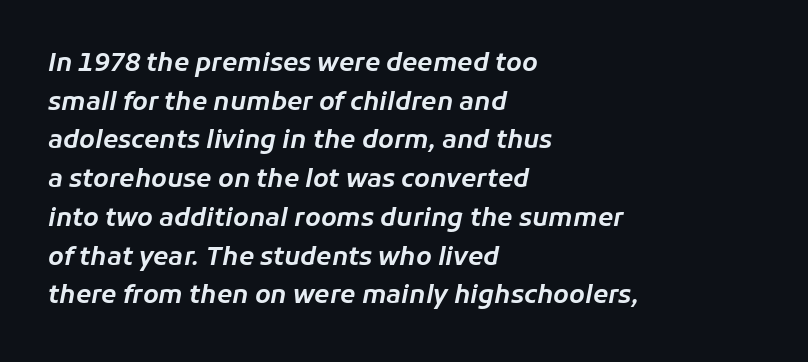
Q: Is the text italic (slanted)? A: Yes, it leans right by about 11 degrees.
Q: Is the text underlined? A: No.
Q: How is the paragraph aligned? A: Left-aligned.
Q: Is the spacing between letters normal or unusually wide? A: Normal.
Q: Is the spacing between lines tight, normal or loose? A: Normal.
